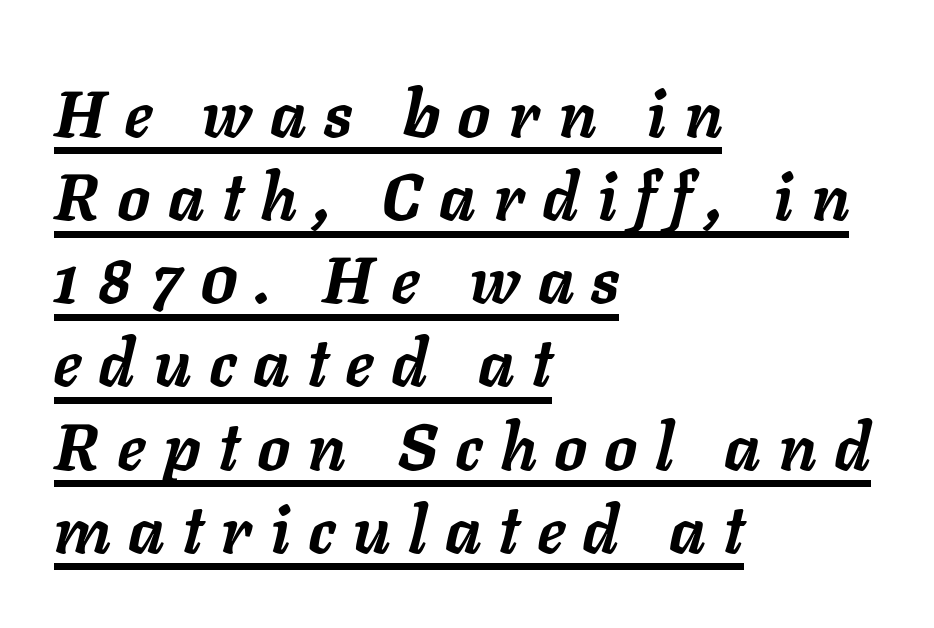
Q: Is the text bold? A: Yes.
Q: Is the text italic (slanted)? A: Yes, it leans right by about 11 degrees.
Q: Is the text underlined? A: Yes.
Q: How is the paragraph aligned? A: Left-aligned.
Q: Is the spacing between letters normal or unusually wide? A: Unusually wide.
Q: Is the spacing between lines tight, normal or loose? A: Normal.
Q: Width (condensed, normal, or wide)? A: Normal.
Q: Stroke contrast? A: Low.
Q: x-height? A: Medium.
Q: Monospaced? A: No.
